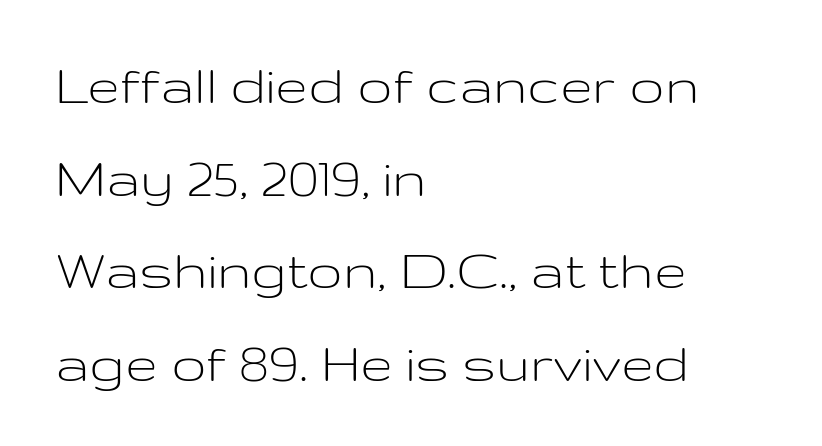
{"serif": "no", "italic": "no", "bold": "no", "weight": "light", "width": "wide", "stroke_contrast": "low", "x_height": "medium", "monospaced": "no", "underline": "no", "align": "left", "line_spacing": "normal", "line_spacing_ratio": 1.57, "letter_spacing": "normal", "letter_spacing_em": 0.0, "glyph_px": 59}
